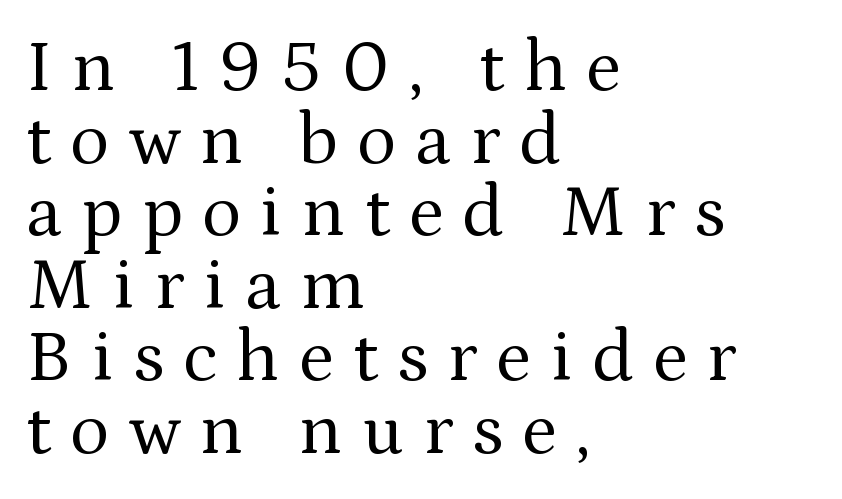
This rendering widens character spacing well past its baseline value. Every character sits straight up, as roman type does. These lines are rendered in a variable-pitch font. Decoration check: the copy has no underline. Baseline-to-baseline distance is barely more than the letter height.
